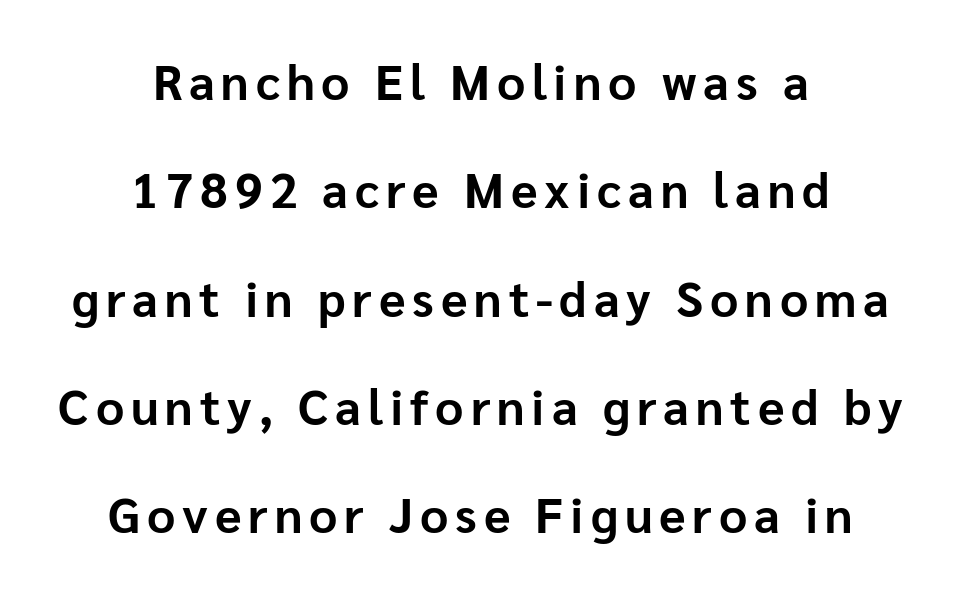
{"serif": "no", "italic": "no", "bold": "yes", "weight": "bold", "width": "normal", "stroke_contrast": "low", "x_height": "medium", "monospaced": "no", "underline": "no", "align": "center", "line_spacing": "loose", "line_spacing_ratio": 2.21, "glyph_px": 49}
